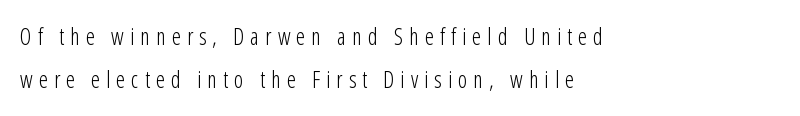
Descenders hang freely into open space. A light-to-regular cut is what we see here. Caption: expanded tracking, letters set apart. The ragged edge is on the right, which tells us the setting is flush left. Is there any slant? The stems are plumb.
